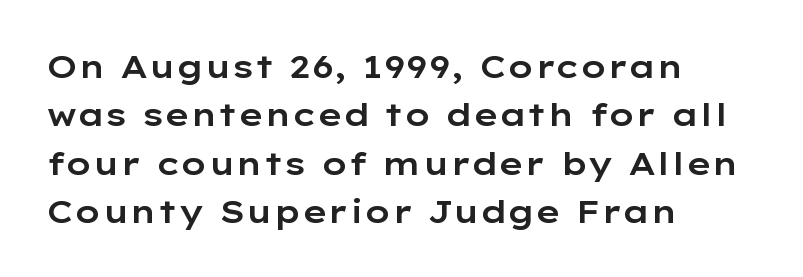
The image shows 32 px wide sans-serif type, upright; set left-aligned, normal line spacing (1.51x), normal letter spacing, not underlined; low stroke contrast and a medium x-height.
